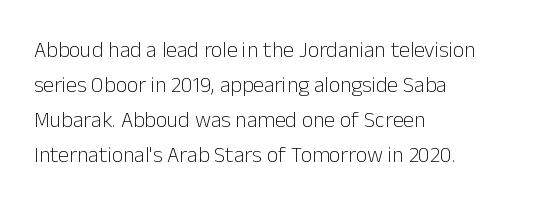
Q: Is the text bold? A: No.
Q: Is the text italic (slanted)? A: No, it is upright.
Q: Is the text underlined? A: No.
Q: How is the paragraph aligned? A: Left-aligned.
Q: Is the spacing between letters normal or unusually wide? A: Normal.
Q: Is the spacing between lines tight, normal or loose? A: Normal.
